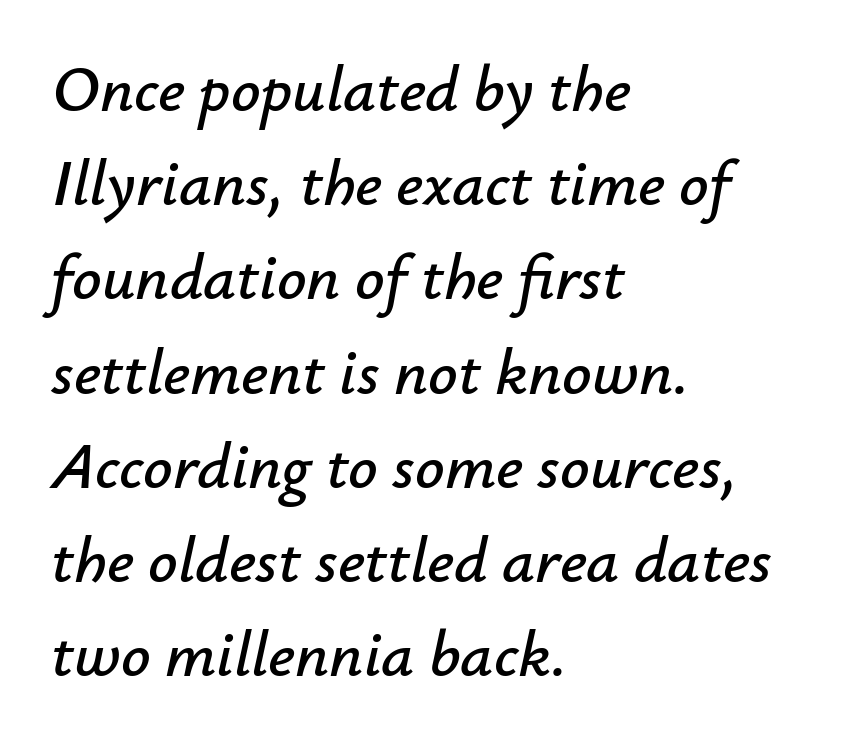
The glyphs look as if they've been sheared to an angle. Successive baselines arrive at the customary interval. Does the copy run flush right? No — it runs flush left. The letters advance in unequal steps, a hallmark of proportional type. Look at the tracking — it's just the regular setting, nothing added.
